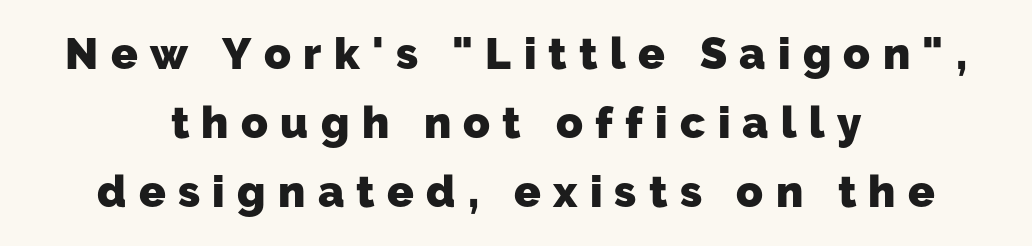
This sample has the flowing, uneven cadence of proportional lettering. The glyphs are unaccompanied by any horizontal stroke below them. Both edges are ragged and mirror each other, which tells us the setting is centered. Quick note: interline space is typical. What kind of face is this? One without serifs — a sans. Is the letter spacing exaggerated? Yes — the characters are pushed far apart.
